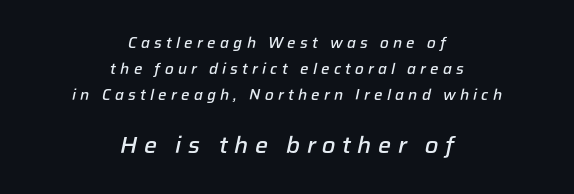
{"italic": "yes", "lean": "right", "slant_degrees": 12, "bold": "semi", "underline": "no", "align": "center", "line_spacing_ratio": 1.72, "letter_spacing": "wide", "letter_spacing_em": 0.28, "larger_block": "second", "size_ratio": 1.53, "glyph_px": 23}
